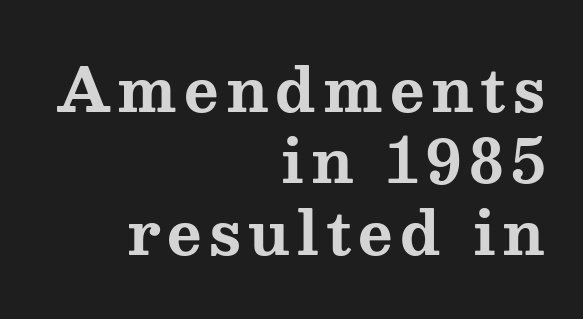
The image shows 59 px bold, wide serif type, upright; set right-aligned, line spacing 1.21x, not underlined; medium stroke contrast and a medium x-height.
